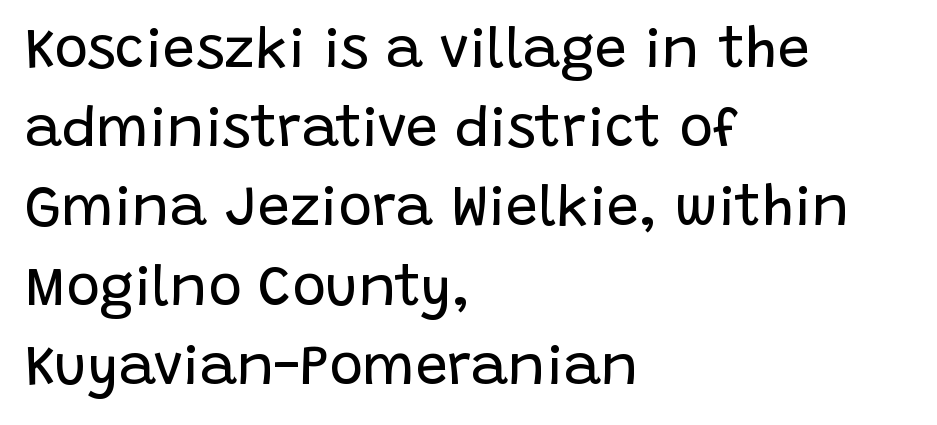
Grotesque or geometric, the face here clearly has no serifs. The lettering holds an erect, upright posture throughout. Is this a fixed-width face? No — the glyphs have proportional, varying widths. Teacher's note: observe the even left margin — that is flush-left alignment. The tracking reads as untouched default to a designer's eye.
